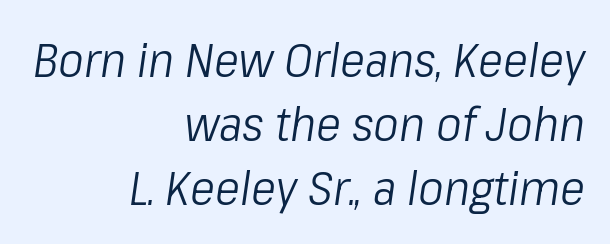
The image shows 48 px light, condensed type, italic (leaning right); set right-aligned, normal line spacing (1.33x), normal letter spacing, not underlined; low stroke contrast and a medium x-height.
